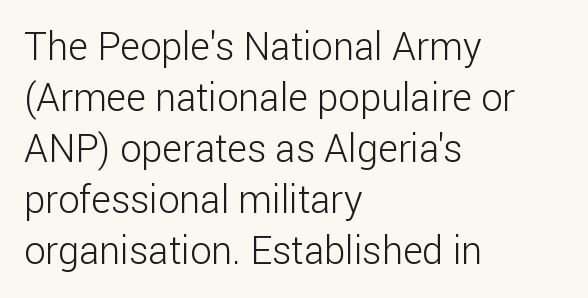
The image shows 38 px light sans-serif type, upright; set left-aligned, normal line spacing (1.34x), normal letter spacing, not underlined; low stroke contrast and a medium x-height.
